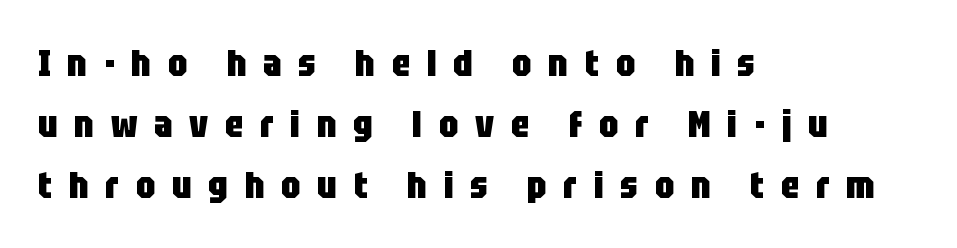
A normal amount of white space separates one row of letters from the next. Style check: upright. Letterform terminals end flat and unadorned throughout the passage. Words appear elongated and porous because spacing is wide. Typographic density is high because the face is bold. Which margin do the lines hug? The left one — the right edge is uneven.
